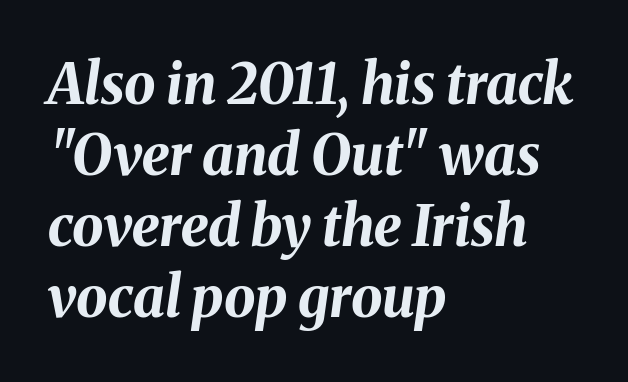
{"italic": "yes", "lean": "right", "slant_degrees": 8, "bold": "yes", "weight": "bold", "width": "normal", "stroke_contrast": "medium", "x_height": "medium", "monospaced": "no", "underline": "no", "align": "left", "line_spacing": "normal", "line_spacing_ratio": 1.27, "letter_spacing": "normal", "letter_spacing_em": 0.0, "glyph_px": 56}
